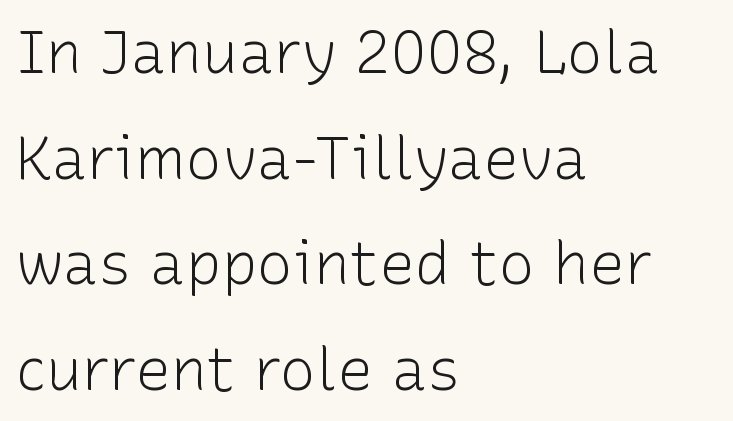
Q: Is the text bold? A: No.
Q: Is the text italic (slanted)? A: No, it is upright.
Q: Is the typeface a serif or a sans-serif typeface? A: Sans-serif.
Q: Is the text underlined? A: No.
Q: How is the paragraph aligned? A: Left-aligned.
Q: Is the spacing between letters normal or unusually wide? A: Normal.
Q: Width (condensed, normal, or wide)? A: Normal.
Q: Stroke contrast? A: Low.
Q: x-height? A: Medium.
Q: Monospaced? A: No.
